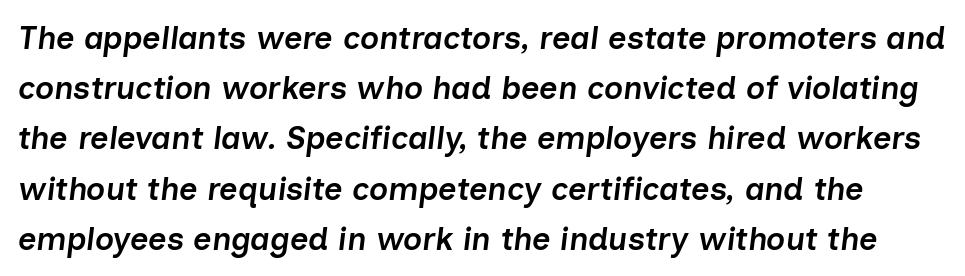
Q: Is the text bold? A: Semi-bold.
Q: Is the text italic (slanted)? A: Yes, it leans right by about 7 degrees.
Q: Is the text underlined? A: No.
Q: Is the spacing between letters normal or unusually wide? A: Normal.
Q: Is the spacing between lines tight, normal or loose? A: Normal.
Q: Width (condensed, normal, or wide)? A: Normal.
Q: Stroke contrast? A: Low.
Q: x-height? A: Medium.
Q: Monospaced? A: No.
